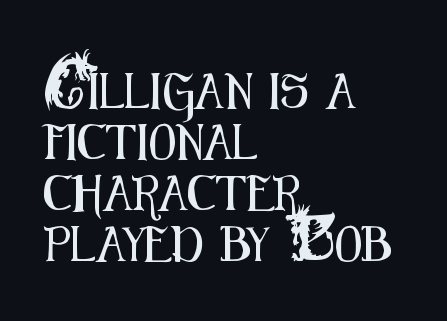
Q: Is the text italic (slanted)? A: No, it is upright.
Q: Is the typeface a serif or a sans-serif typeface? A: Sans-serif.
Q: Is the text underlined? A: No.
Q: How is the paragraph aligned? A: Left-aligned.
Q: Is the spacing between letters normal or unusually wide? A: Normal.
Q: Is the spacing between lines tight, normal or loose? A: Normal.
Q: Width (condensed, normal, or wide)? A: Condensed.
Q: Stroke contrast? A: Medium.
Q: x-height? A: Small.
Q: Monospaced? A: No.
